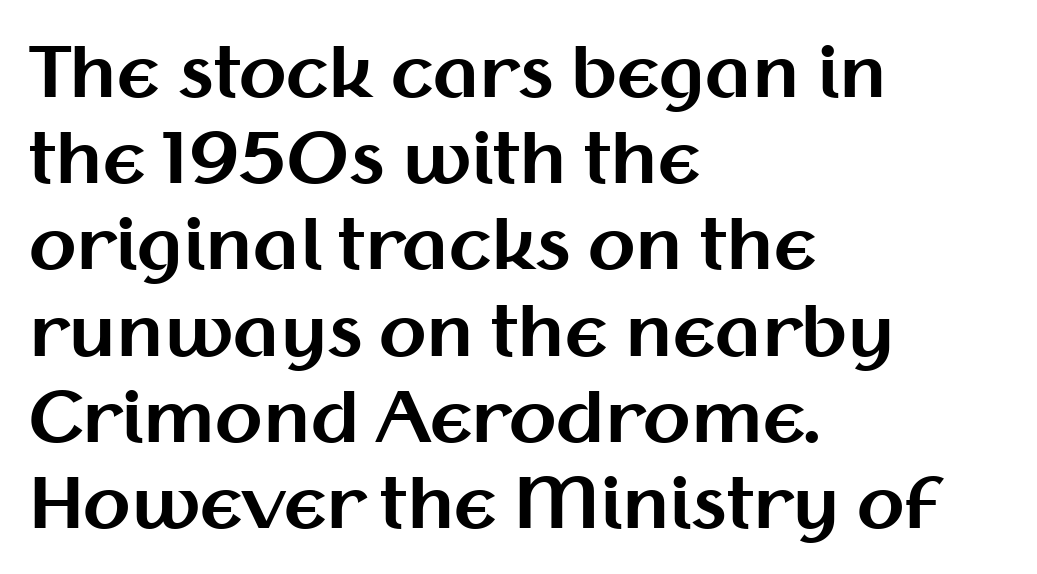
{"serif": "no", "italic": "no", "bold": "yes", "weight": "bold", "width": "normal", "stroke_contrast": "medium", "x_height": "medium", "monospaced": "no", "underline": "no", "align": "left", "line_spacing": "normal", "line_spacing_ratio": 1.25, "letter_spacing": "normal", "letter_spacing_em": 0.0, "glyph_px": 69}
